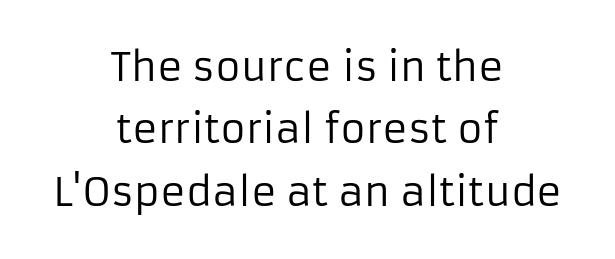
{"serif": "no", "italic": "no", "bold": "no", "weight": "regular", "width": "normal", "stroke_contrast": "low", "x_height": "medium", "monospaced": "no", "underline": "no", "align": "center", "line_spacing": "normal", "line_spacing_ratio": 1.6, "letter_spacing": "normal", "letter_spacing_em": 0.0, "glyph_px": 39}
